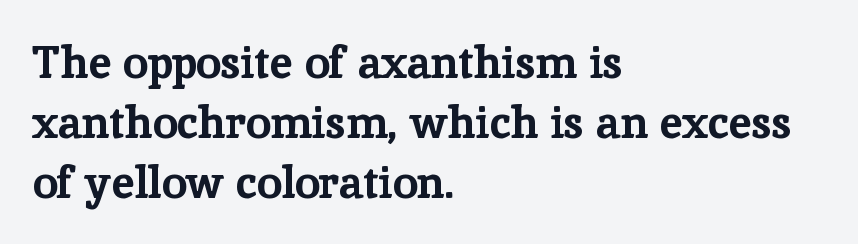
The image shows 45 px bold serif type, upright; set left-aligned, normal line spacing (1.33x), normal letter spacing, not underlined; low stroke contrast and a medium x-height.
